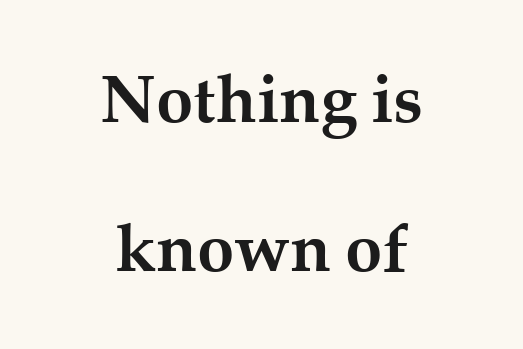
Q: Is the text bold? A: Yes.
Q: Is the text italic (slanted)? A: No, it is upright.
Q: Is the typeface a serif or a sans-serif typeface? A: Serif.
Q: Is the text underlined? A: No.
Q: How is the paragraph aligned? A: Centered.
Q: Is the spacing between letters normal or unusually wide? A: Normal.
Q: Is the spacing between lines tight, normal or loose? A: Loose.
Q: Width (condensed, normal, or wide)? A: Normal.
Q: Stroke contrast? A: Medium.
Q: x-height? A: Medium.
Q: Monospaced? A: No.
